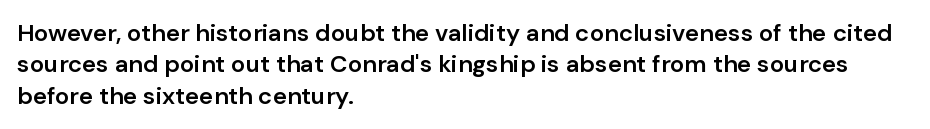
The image shows 24 px text type, upright; set left-aligned, normal line spacing (1.31x), normal letter spacing, not underlined.
